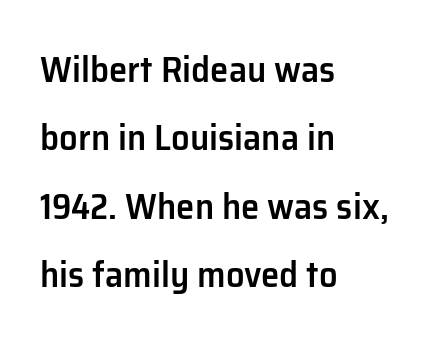
Strokes here are thickened, but only to semibold level. The specimen omits any rule beneath the text block's lines. Is there any slant? The stems are plumb. The passage shown is typed in a proportional face where columns would drift.
